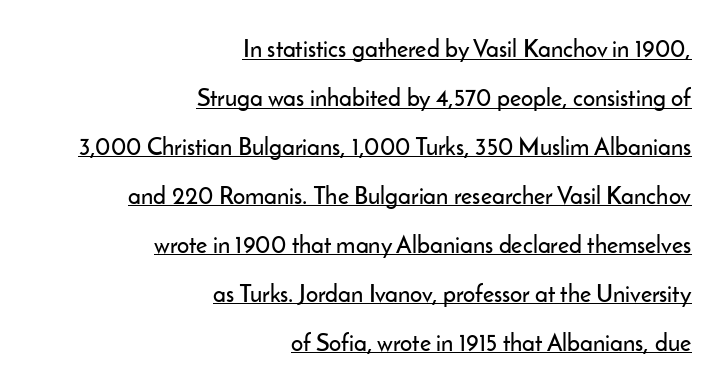
Q: Is the text italic (slanted)? A: No, it is upright.
Q: Is the text underlined? A: Yes.
Q: How is the paragraph aligned? A: Right-aligned.
Q: Is the spacing between letters normal or unusually wide? A: Normal.
Q: Is the spacing between lines tight, normal or loose? A: Loose.
